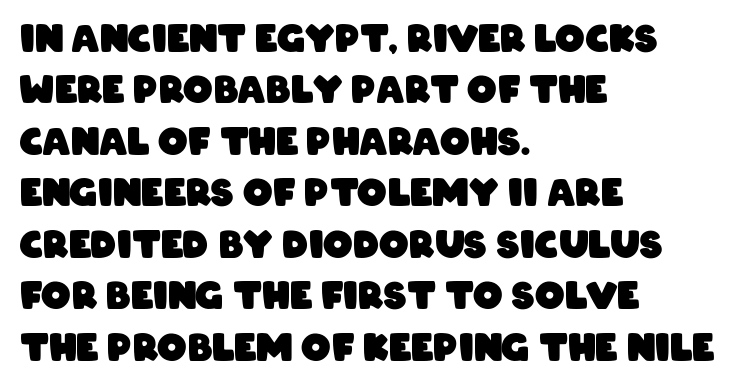
Visually the block forms a straight wall on the left and a jagged coastline on the right. The type is set solid horizontally, with unmodified tracking. Has an underline been added? It has not. Does the weight exceed regular? Yes, all the way to bold. Nope, no serifs anywhere on these letters.
